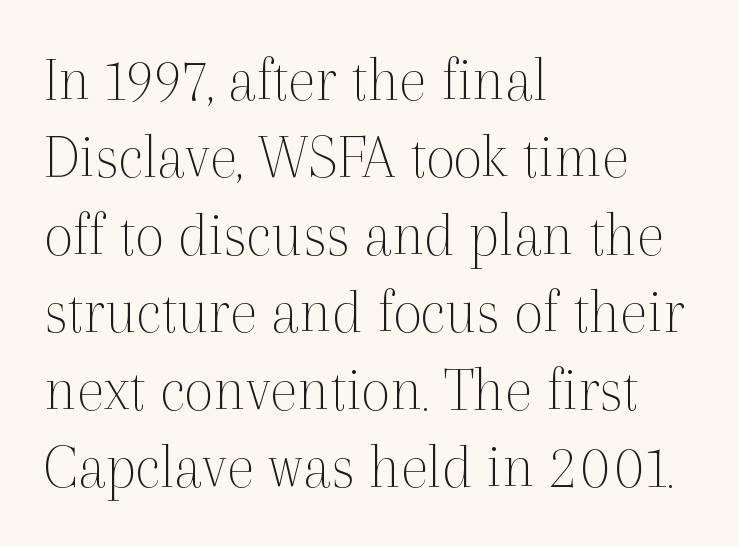
{"serif": "yes", "italic": "no", "bold": "no", "weight": "thin", "width": "normal", "x_height": "medium", "monospaced": "no", "underline": "no", "align": "left", "line_spacing_ratio": 1.21, "letter_spacing": "normal", "letter_spacing_em": 0.0, "glyph_px": 64}
